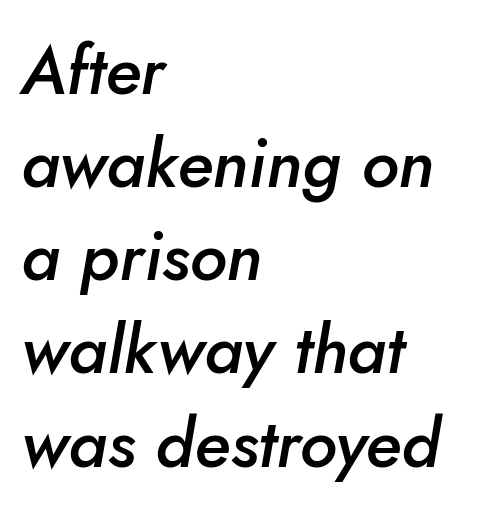
I'd describe the lettering as semibold — firm but not a full bold. Notice how the stems are inclined rather than vertical — that's the hallmark of italics. What's the leading like? Ordinary, nothing unusual. The space directly below the letters is spotless. Is this a fixed-width face? No — the glyphs have proportional, varying widths. Nobody touched the tracking dial on this one.
